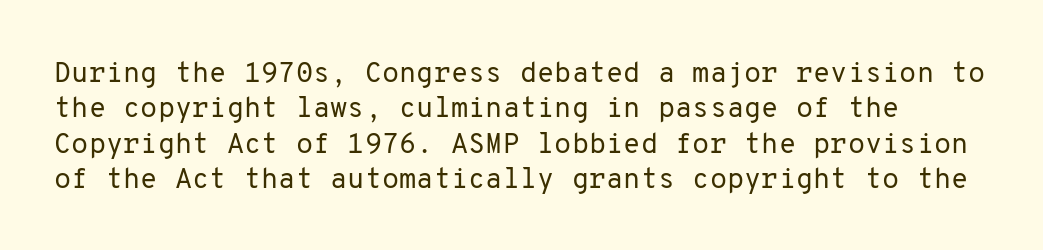
Q: Is the text bold? A: No.
Q: Is the text italic (slanted)? A: No, it is upright.
Q: Is the typeface a serif or a sans-serif typeface? A: Sans-serif.
Q: Is the text underlined? A: No.
Q: Is the spacing between letters normal or unusually wide? A: Normal.
Q: Is the spacing between lines tight, normal or loose? A: Normal.
Q: Width (condensed, normal, or wide)? A: Normal.
Q: Stroke contrast? A: Low.
Q: x-height? A: Medium.
Q: Monospaced? A: Yes.
